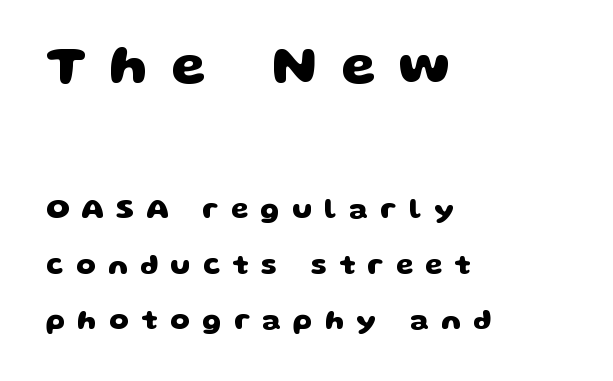
Q: Is the text bold? A: Yes.
Q: Is the typeface a serif or a sans-serif typeface? A: Sans-serif.
Q: Is the text underlined? A: No.
Q: How is the paragraph aligned? A: Left-aligned.
Q: Is the spacing between letters normal or unusually wide? A: Unusually wide.
Q: Is the spacing between lines tight, normal or loose? A: Loose.
Q: Which block of text is set in a larger size, the first (top) or the second (bottom)? A: The first (top) one.
Q: Width (condensed, normal, or wide)? A: Wide.
Q: Stroke contrast? A: Low.
Q: x-height? A: Large.
Q: Monospaced? A: No.
